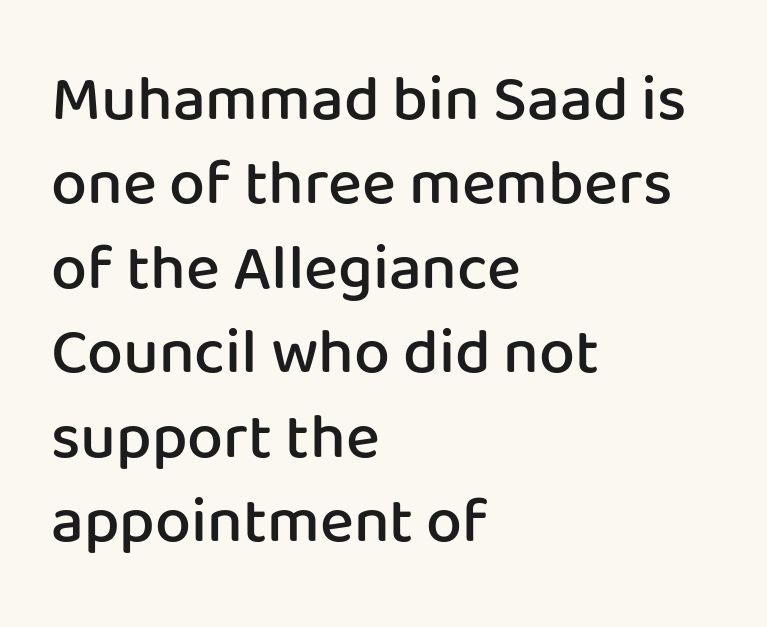
Q: Is the text bold? A: Semi-bold.
Q: Is the text italic (slanted)? A: No, it is upright.
Q: Is the typeface a serif or a sans-serif typeface? A: Sans-serif.
Q: Is the text underlined? A: No.
Q: How is the paragraph aligned? A: Left-aligned.
Q: Is the spacing between letters normal or unusually wide? A: Normal.
Q: Is the spacing between lines tight, normal or loose? A: Normal.
Q: Width (condensed, normal, or wide)? A: Normal.
Q: Stroke contrast? A: Low.
Q: x-height? A: Medium.
Q: Monospaced? A: No.
